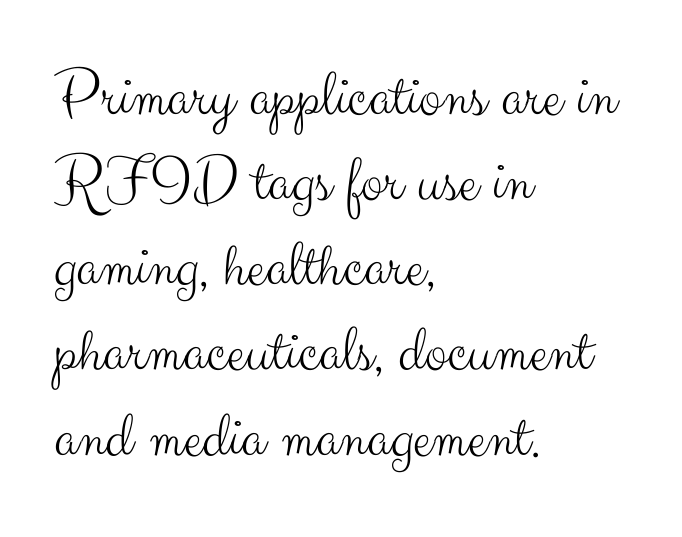
Q: Is the text bold? A: No.
Q: Is the text italic (slanted)? A: Yes.
Q: Is the typeface a serif or a sans-serif typeface? A: Sans-serif.
Q: Is the text underlined? A: No.
Q: How is the paragraph aligned? A: Left-aligned.
Q: Is the spacing between letters normal or unusually wide? A: Normal.
Q: Is the spacing between lines tight, normal or loose? A: Normal.
Q: Width (condensed, normal, or wide)? A: Normal.
Q: Stroke contrast? A: Medium.
Q: x-height? A: Small.
Q: Monospaced? A: No.
